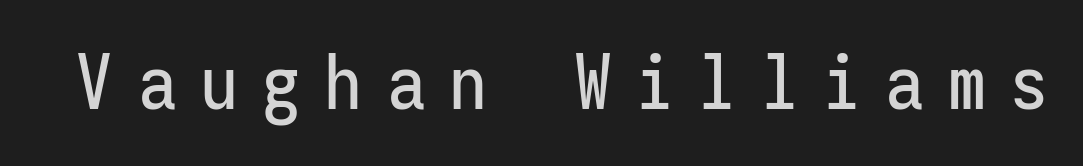
{"serif": "no", "italic": "no", "width": "condensed", "stroke_contrast": "low", "x_height": "medium", "monospaced": "yes", "underline": "no", "letter_spacing": "wide", "letter_spacing_em": 0.32, "glyph_px": 76}
